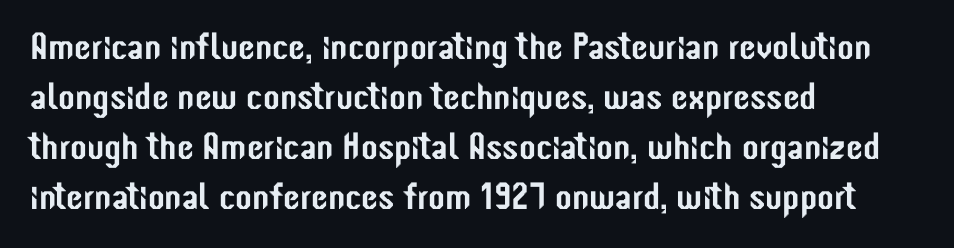
The space between consecutive lines is moderate. When letters stand straight like this, we call the style roman or upright. This rendering features lettering with no underline. The typesetter chose a ragged-right arrangement here.
